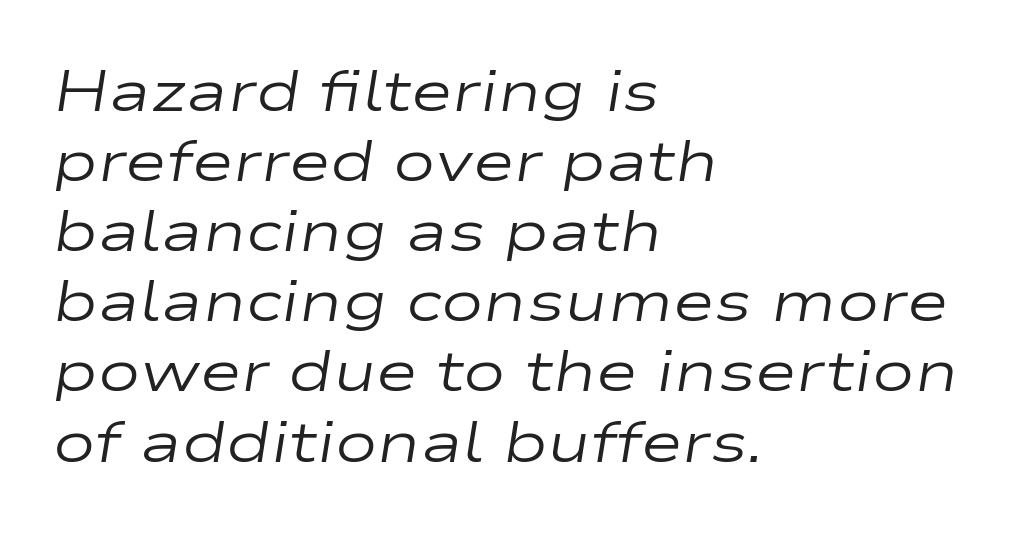
Nobody touched the tracking dial on this one. Note the varied advance widths — an 'i' is clearly narrower than an 'm'. Notice how the passage keeps a crisp vertical edge on the left only. The typesetting does not lean heavy: it is not bold.
